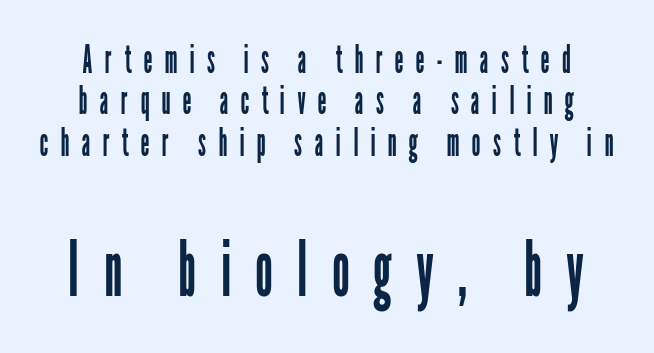
{"serif": "no", "italic": "no", "bold": "no", "weight": "regular", "width": "condensed", "stroke_contrast": "low", "x_height": "medium", "monospaced": "no", "underline": "no", "align": "center", "line_spacing": "tight", "line_spacing_ratio": 1.06, "letter_spacing": "wide", "letter_spacing_em": 0.31, "larger_block": "second", "size_ratio": 2.0, "glyph_px": 78}
